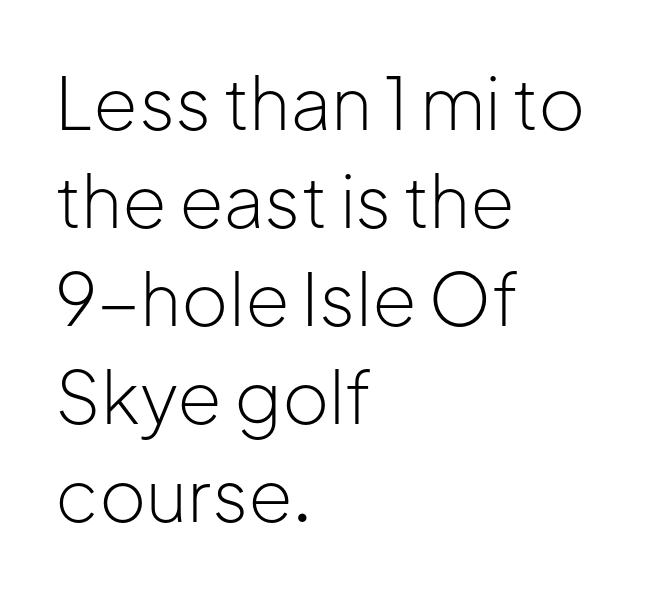
The image shows 72 px light sans-serif type, upright; set left-aligned, normal line spacing (1.36x), normal letter spacing, not underlined; low stroke contrast and a medium x-height.
